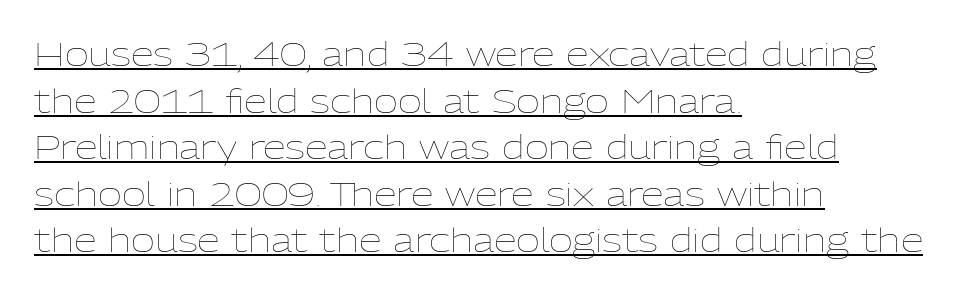
Is there much room between lines? A standard amount, neither cramped nor airy. Decoration check: the copy is underlined. No italicization has been applied; the sample stays upright. This rendering leaves character spacing at its baseline value. Weight: not bold — regular or lighter.
